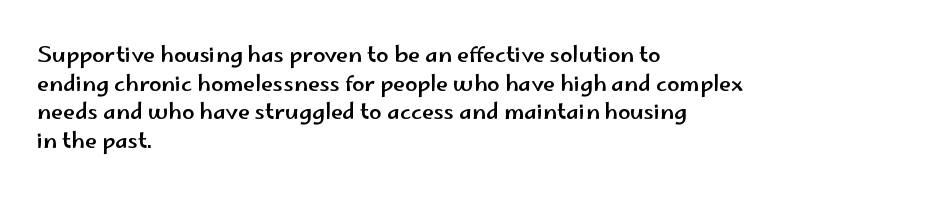
{"italic": "no", "underline": "no", "align": "left", "line_spacing": "normal", "line_spacing_ratio": 1.3, "letter_spacing": "normal", "letter_spacing_em": 0.0, "glyph_px": 22}
